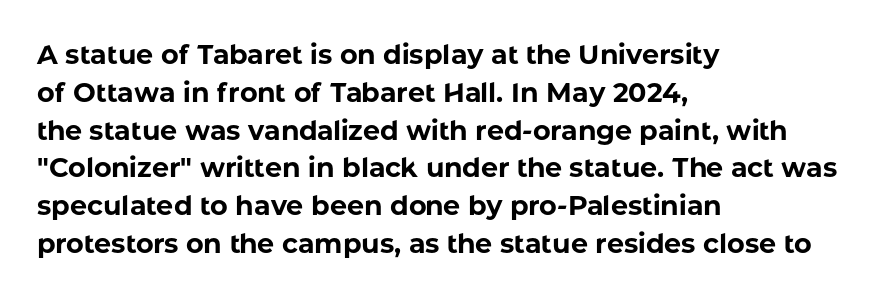
Q: Is the text bold? A: Yes.
Q: Is the text italic (slanted)? A: No, it is upright.
Q: Is the text underlined? A: No.
Q: How is the paragraph aligned? A: Left-aligned.
Q: Is the spacing between letters normal or unusually wide? A: Normal.
Q: Is the spacing between lines tight, normal or loose? A: Normal.
